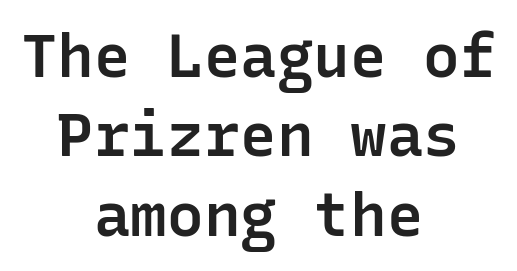
Caption: semibold face, moderately heavy strokes. Upright lettering throughout. Nope, no serifs anywhere on these letters. Rule under the text: the space is simply empty. Tracking here is standard; glyphs follow each other at the usual distance.
